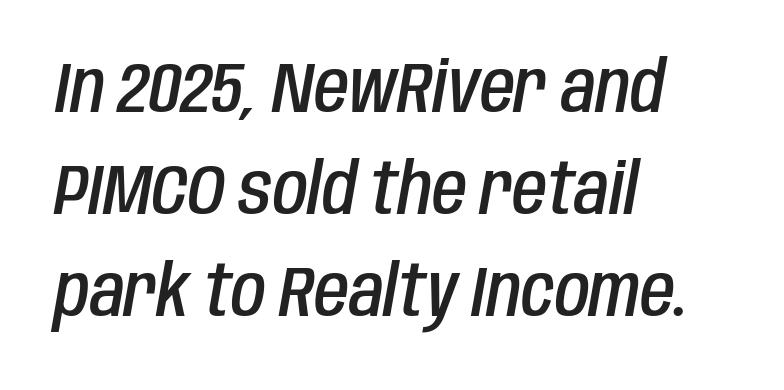
Q: Is the text bold? A: Semi-bold.
Q: Is the text italic (slanted)? A: Yes, it leans right by about 10 degrees.
Q: Is the text underlined? A: No.
Q: How is the paragraph aligned? A: Left-aligned.
Q: Is the spacing between letters normal or unusually wide? A: Normal.
Q: Is the spacing between lines tight, normal or loose? A: Normal.
Q: Width (condensed, normal, or wide)? A: Condensed.
Q: Stroke contrast? A: Low.
Q: x-height? A: Large.
Q: Monospaced? A: No.
